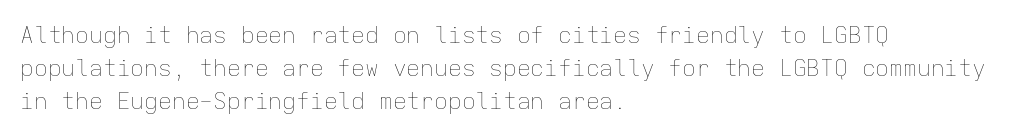
{"italic": "no", "bold": "no", "underline": "no", "align": "left", "line_spacing": "normal", "line_spacing_ratio": 1.43, "letter_spacing": "normal", "letter_spacing_em": 0.0, "glyph_px": 23}
